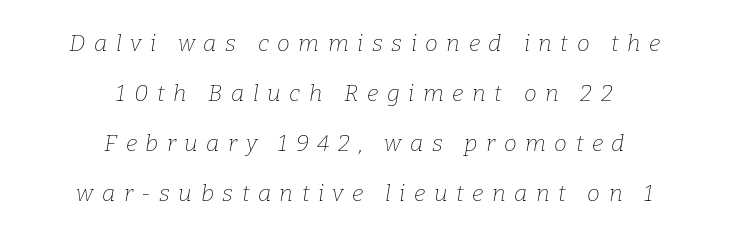
Q: Is the text bold? A: No.
Q: Is the text italic (slanted)? A: Yes, it leans right by about 9 degrees.
Q: Is the text underlined? A: No.
Q: How is the paragraph aligned? A: Centered.
Q: Is the spacing between letters normal or unusually wide? A: Unusually wide.
Q: Is the spacing between lines tight, normal or loose? A: Loose.
